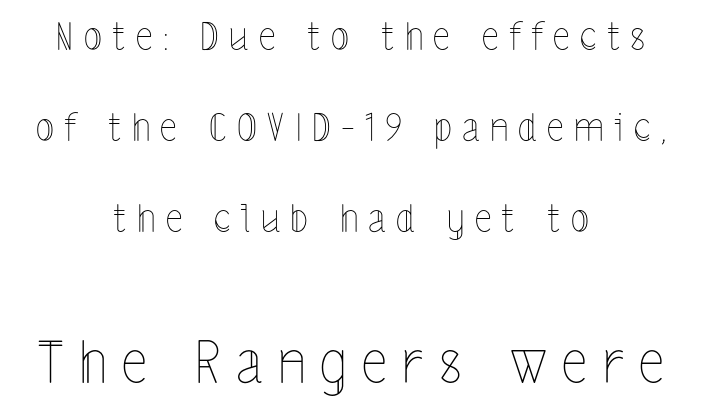
A typesetter would mark this as roman, not italic. Type without underlining. Spacing verdict: proportional, widths tailored to each character. Line starts and ends both wander, symmetrically.
